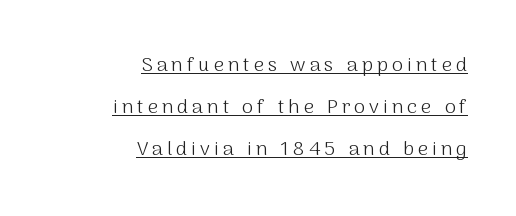
Q: Is the text bold? A: No.
Q: Is the text italic (slanted)? A: No, it is upright.
Q: Is the text underlined? A: Yes.
Q: How is the paragraph aligned? A: Right-aligned.
Q: Is the spacing between letters normal or unusually wide? A: Unusually wide.
Q: Is the spacing between lines tight, normal or loose? A: Loose.
